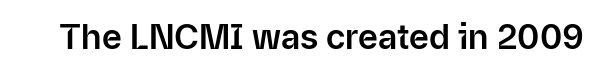
{"serif": "no", "italic": "no", "width": "normal", "stroke_contrast": "low", "x_height": "medium", "monospaced": "no", "underline": "no", "letter_spacing": "normal", "letter_spacing_em": 0.0, "glyph_px": 34}
